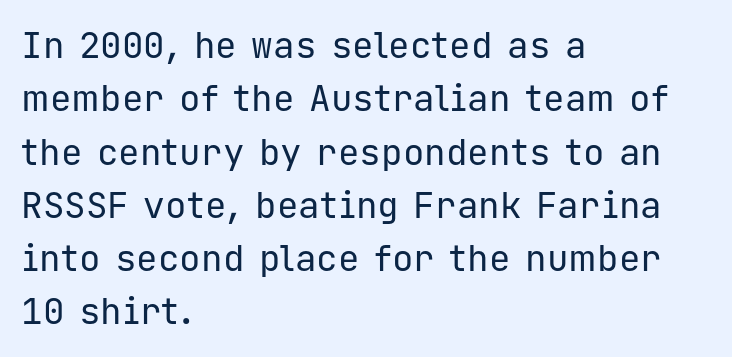
Q: Is the text bold? A: No.
Q: Is the text italic (slanted)? A: No, it is upright.
Q: Is the typeface a serif or a sans-serif typeface? A: Sans-serif.
Q: Is the text underlined? A: No.
Q: How is the paragraph aligned? A: Left-aligned.
Q: Is the spacing between letters normal or unusually wide? A: Normal.
Q: Is the spacing between lines tight, normal or loose? A: Normal.
Q: Width (condensed, normal, or wide)? A: Normal.
Q: Stroke contrast? A: Low.
Q: x-height? A: Medium.
Q: Monospaced? A: Yes.
